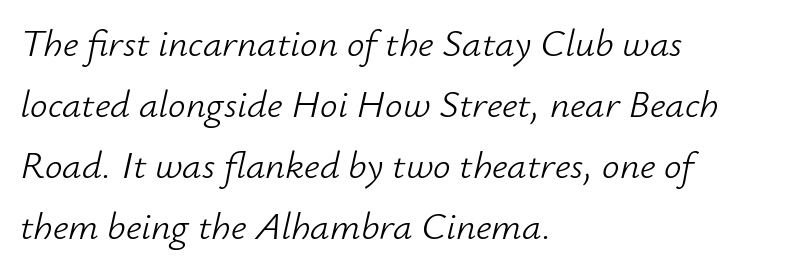
Q: Is the text bold? A: No.
Q: Is the text italic (slanted)? A: Yes, it leans right by about 12 degrees.
Q: Is the text underlined? A: No.
Q: How is the paragraph aligned? A: Left-aligned.
Q: Is the spacing between letters normal or unusually wide? A: Normal.
Q: Is the spacing between lines tight, normal or loose? A: Normal.
Q: Width (condensed, normal, or wide)? A: Normal.
Q: Stroke contrast? A: Low.
Q: x-height? A: Small.
Q: Monospaced? A: No.
